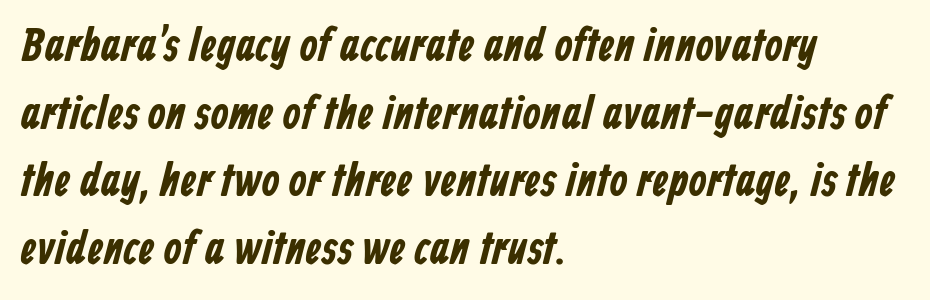
Q: Is the typeface a serif or a sans-serif typeface? A: Sans-serif.
Q: Is the text underlined? A: No.
Q: How is the paragraph aligned? A: Left-aligned.
Q: Is the spacing between letters normal or unusually wide? A: Normal.
Q: Is the spacing between lines tight, normal or loose? A: Normal.
Q: Width (condensed, normal, or wide)? A: Condensed.
Q: Stroke contrast? A: Low.
Q: x-height? A: Medium.
Q: Monospaced? A: No.
